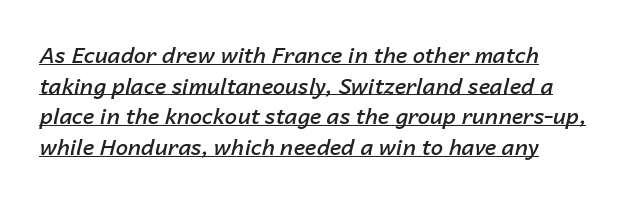
Q: Is the text bold? A: Semi-bold.
Q: Is the text italic (slanted)? A: Yes, it leans right by about 14 degrees.
Q: Is the text underlined? A: Yes.
Q: How is the paragraph aligned? A: Left-aligned.
Q: Is the spacing between letters normal or unusually wide? A: Normal.
Q: Is the spacing between lines tight, normal or loose? A: Normal.
